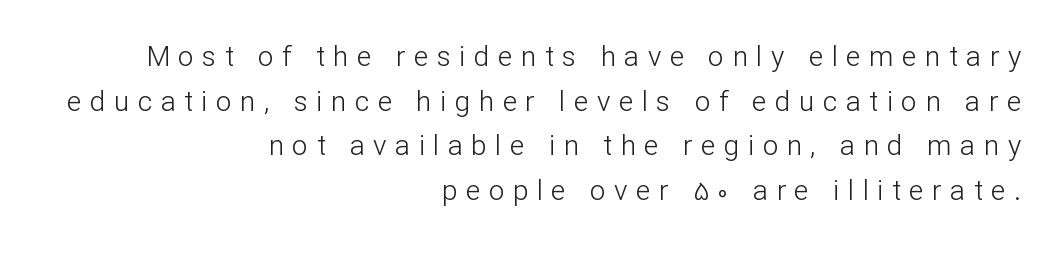
Each word looks stretched out because of the extra space between its letters. Visually the block forms a straight wall on the right and a jagged coastline on the left. Words float on clear page, feet unadorned. This sample uses an upright cut, with every glyph sitting square on the baseline. Looks like regular typesetting: each glyph gets only the width it needs. Weight: regular or lighter.
